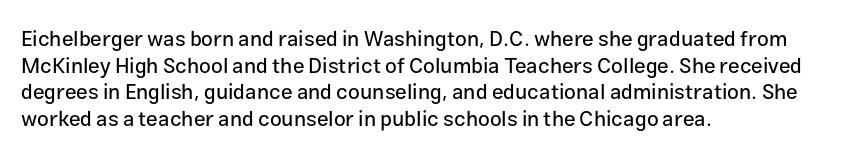
Successive baselines arrive at the customary interval. The space directly below the letters is spotless. The face used here is rendered with its standard letterfit. The rendering anchors every line to the left-hand side.
